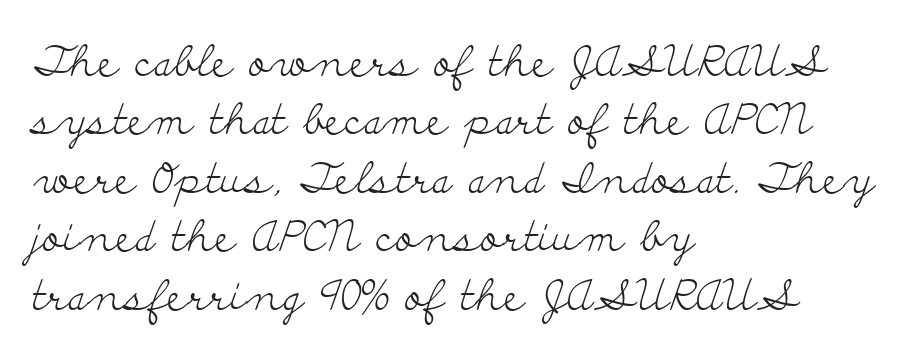
The gaps between neighbouring characters are ordinary and unremarkable. Compared with typical paragraphs, the rows here are spaced about the same. Is this a fixed-width face? No — the glyphs have proportional, varying widths.
